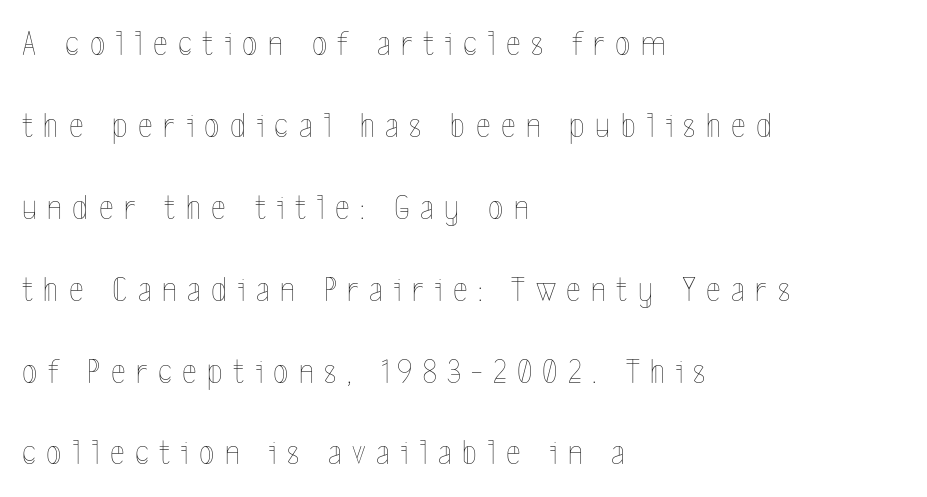
The image shows 35 px thin, condensed type, upright; set left-aligned, loose line spacing (2.34x), unusually wide letter spacing (+0.3 em), not underlined; a medium x-height.
